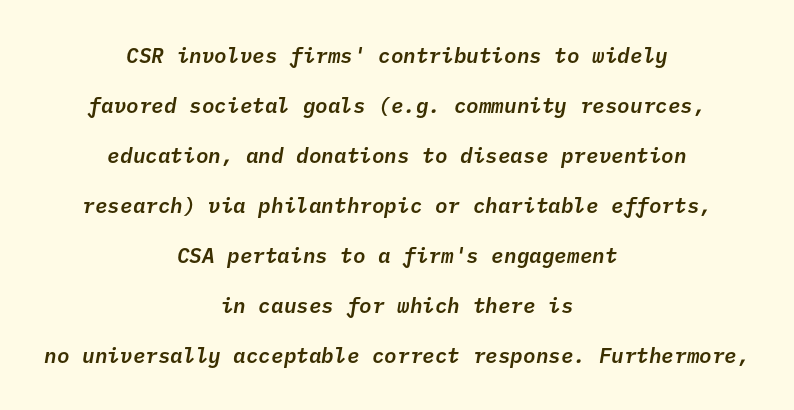
Just letters on the line, the space beneath them empty. Is the block centered? Yes — each line is placed symmetrically about the middle. No extra tracking has been applied to these lines. If you measured baseline to baseline, you'd find a long distance. An italicized treatment has been applied to the whole sample.
